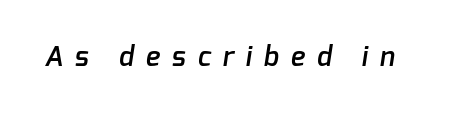
The image shows 27 px text type; set unusually wide letter spacing (+0.44 em), not underlined.
